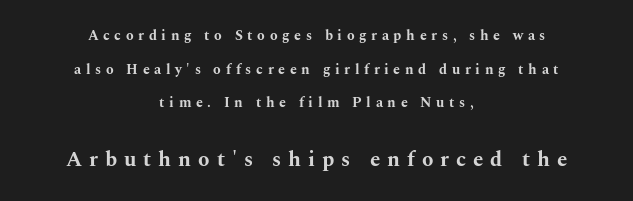
Q: Is the text bold? A: Yes.
Q: Is the text italic (slanted)? A: No, it is upright.
Q: Is the text underlined? A: No.
Q: How is the paragraph aligned? A: Centered.
Q: Is the spacing between letters normal or unusually wide? A: Unusually wide.
Q: Is the spacing between lines tight, normal or loose? A: Loose.
Q: Which block of text is set in a larger size, the first (top) or the second (bottom)? A: The second (bottom) one.
